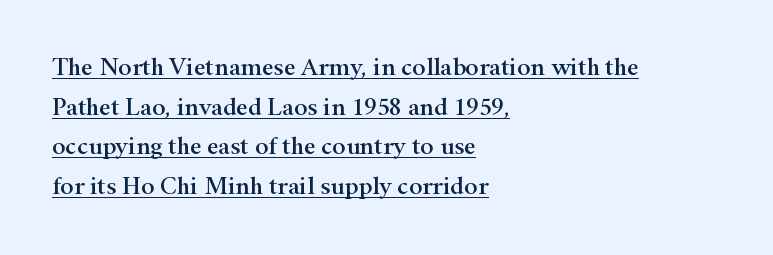
No extra tracking has been applied to these lines. These lines sit exactly where default settings would place them. In terms of posture, this sample is upright. The rendered words wear a rule along their underside. One-word summary of the alignment: left.
